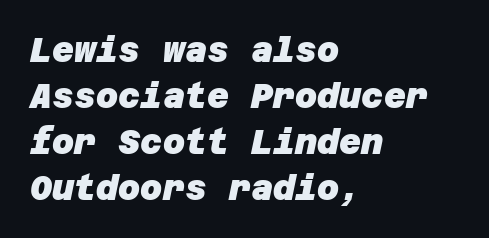
The image shows 34 px heavy sans-serif type; set left-aligned, normal line spacing (1.35x), normal letter spacing, not underlined; low stroke contrast and a large x-height.
